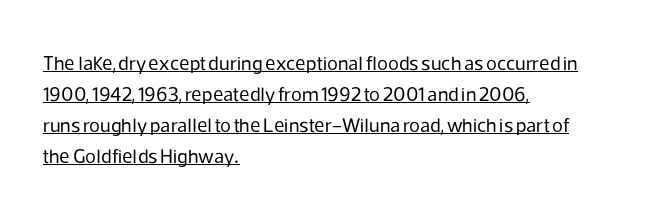
The image shows 20 px text type, upright; set left-aligned, normal line spacing (1.55x), normal letter spacing, underlined.
